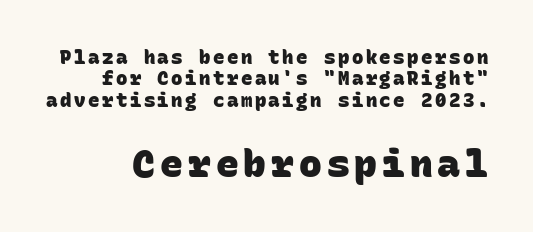
The image shows 38 px heavy sans-serif type, monospaced; set tight line spacing (1.13x), not underlined; the second (bottom) block is 2.0x larger; low stroke contrast and a large x-height.
